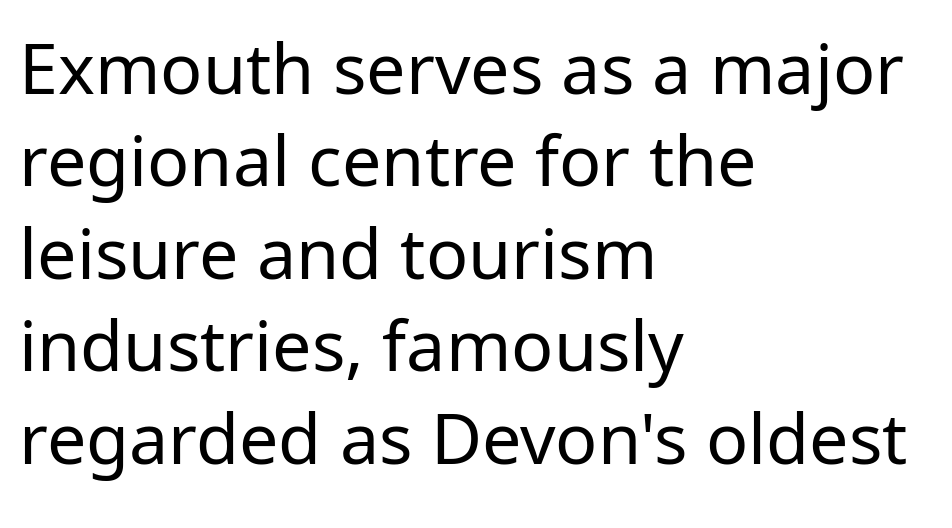
The passage shown is not underscored anywhere. To sum up the face: it is a sans, with no serifs. Looks like regular typesetting: each glyph gets only the width it needs. The weight tops out at a normal text grade.
